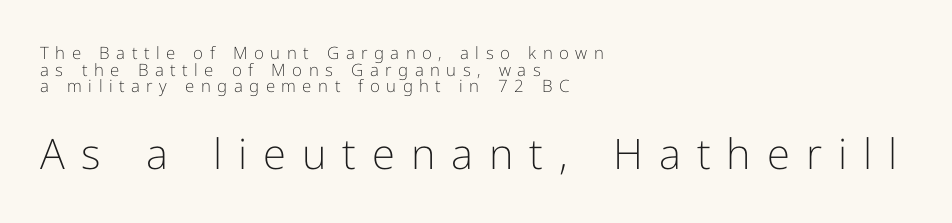
The image shows 42 px light sans-serif type, upright; set left-aligned, tight line spacing (0.98x), unusually wide letter spacing (+0.38 em), not underlined; the second (bottom) block is 2.47x larger; low stroke contrast and a medium x-height.
